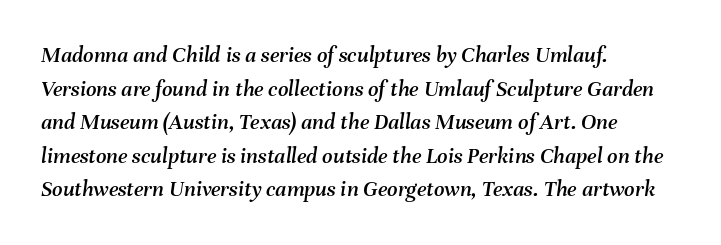
Q: Is the text italic (slanted)? A: Yes, it leans right by about 8 degrees.
Q: Is the text underlined? A: No.
Q: How is the paragraph aligned? A: Left-aligned.
Q: Is the spacing between letters normal or unusually wide? A: Normal.
Q: Is the spacing between lines tight, normal or loose? A: Normal.
